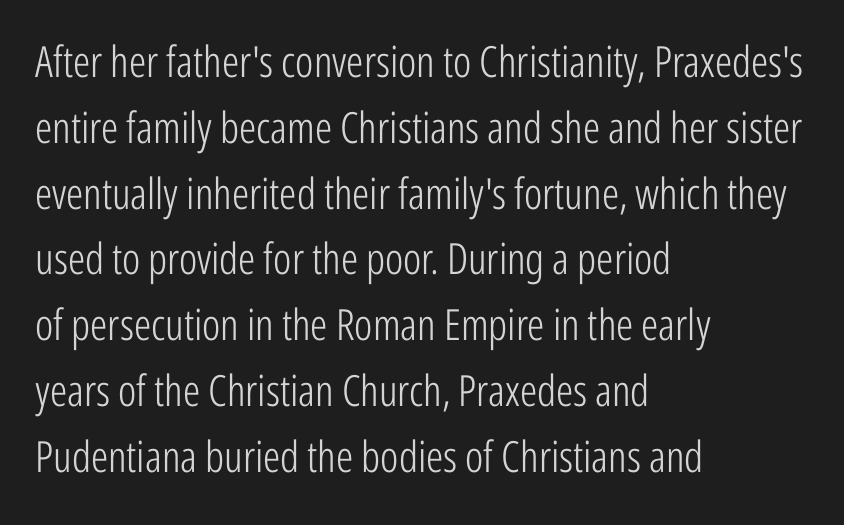
Note the varied advance widths — an 'i' is clearly narrower than an 'm'. A typesetter would label this face a sans. The typesetting does not lean heavy: it is not bold. Type without underlining. The type is set solid horizontally, with unmodified tracking. The font's upright variant was chosen for this text.
